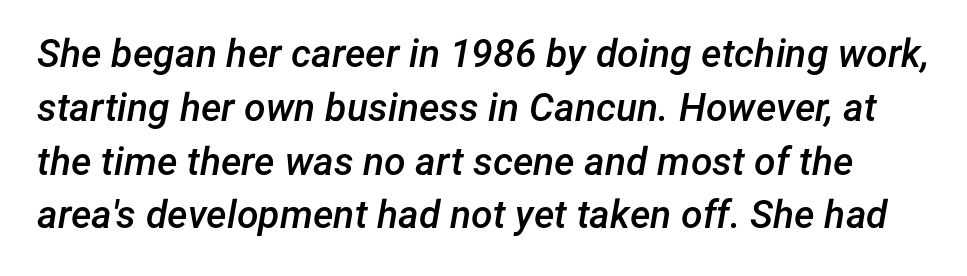
The image shows 39 px semibold type, italic (leaning right); set normal line spacing (1.38x), normal letter spacing, not underlined; low stroke contrast and a medium x-height.
